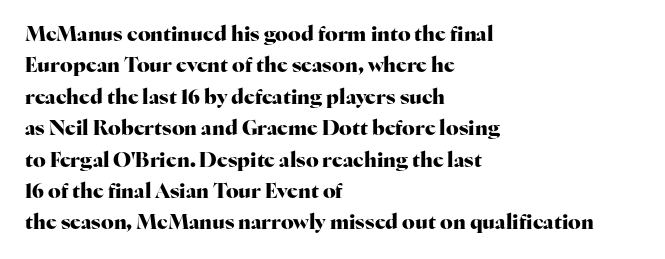
Q: Is the text bold? A: Yes.
Q: Is the text italic (slanted)? A: No, it is upright.
Q: Is the text underlined? A: No.
Q: How is the paragraph aligned? A: Left-aligned.
Q: Is the spacing between letters normal or unusually wide? A: Normal.
Q: Is the spacing between lines tight, normal or loose? A: Normal.
